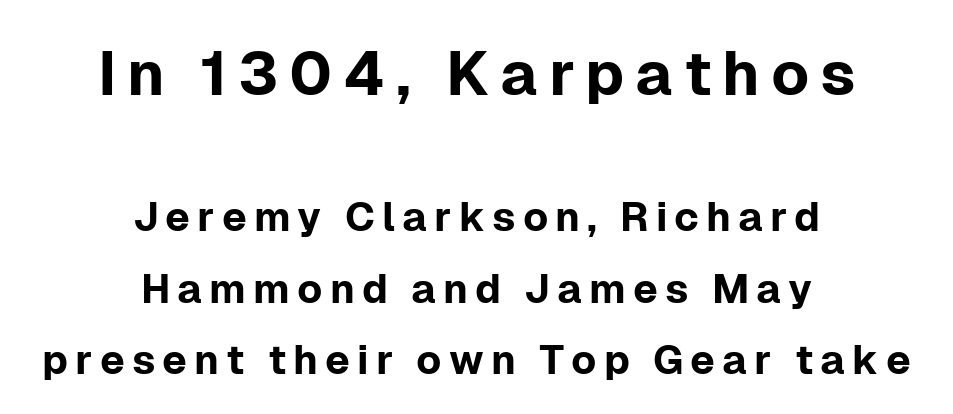
The image shows 62 px sans-serif type, upright; set centered, line spacing 1.74x, not underlined; the first (top) block is 1.51x larger; low stroke contrast and a medium x-height.
